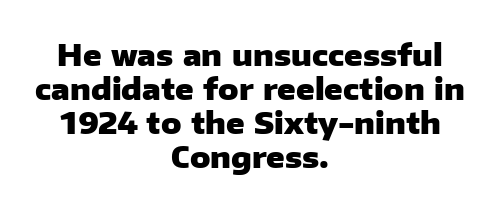
The image shows 30 px heavy sans-serif type, upright; set centered, tight line spacing (1.13x), normal letter spacing, not underlined; low stroke contrast and a medium x-height.
